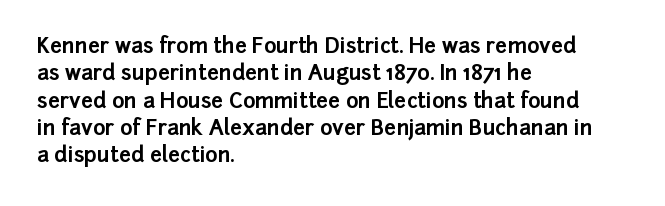
Q: Is the text bold? A: Yes.
Q: Is the text italic (slanted)? A: No, it is upright.
Q: Is the text underlined? A: No.
Q: How is the paragraph aligned? A: Left-aligned.
Q: Is the spacing between letters normal or unusually wide? A: Normal.
Q: Is the spacing between lines tight, normal or loose? A: Normal.
